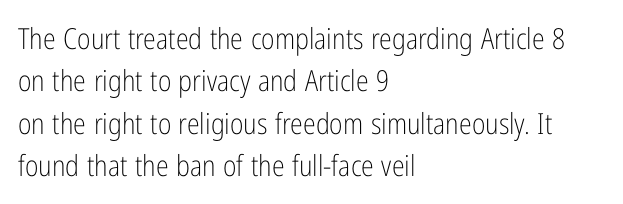
The rendering uses natural spacing where letterforms have individual widths. Spacing between characters is what you'd get straight out of the box. Unmarked baselines from the first word to the last. A quiet, ordinary-to-light weight characterises the typeface.
